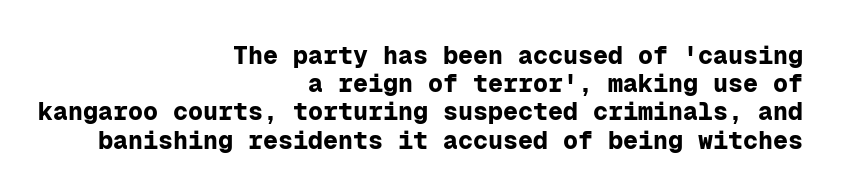
Q: Is the text bold? A: Yes.
Q: Is the text italic (slanted)? A: No, it is upright.
Q: Is the text underlined? A: No.
Q: How is the paragraph aligned? A: Right-aligned.
Q: Is the spacing between letters normal or unusually wide? A: Normal.
Q: Is the spacing between lines tight, normal or loose? A: Tight.
